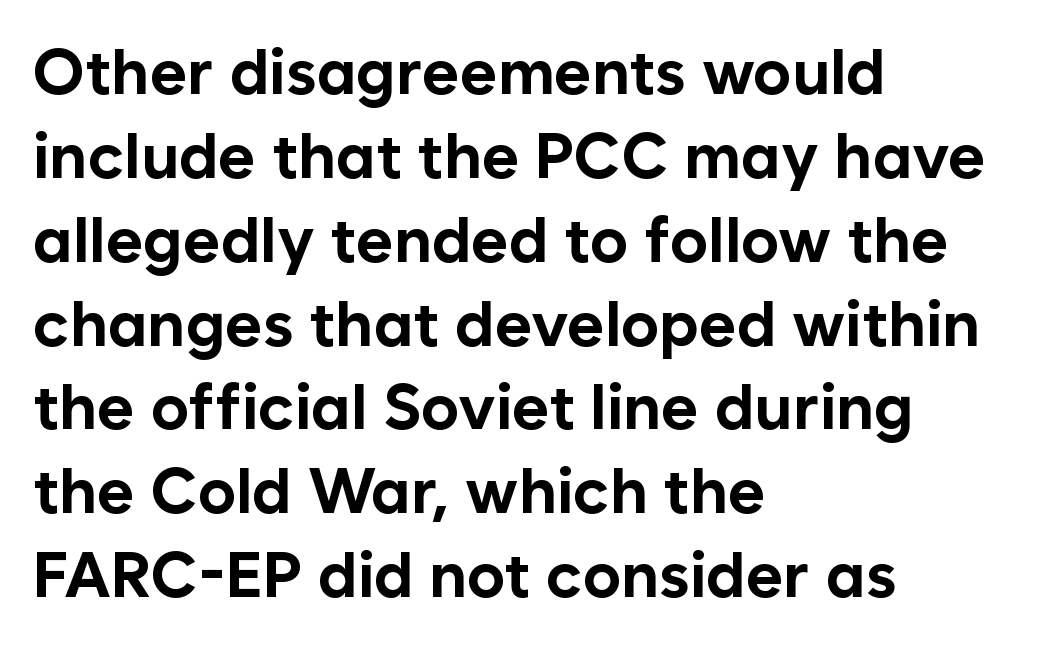
The image shows 64 px bold sans-serif type, upright; set left-aligned, normal line spacing (1.31x), normal letter spacing, not underlined; low stroke contrast and a medium x-height.
